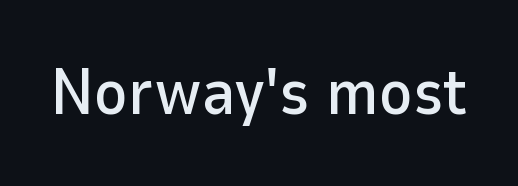
Q: Is the text italic (slanted)? A: No, it is upright.
Q: Is the typeface a serif or a sans-serif typeface? A: Sans-serif.
Q: Is the text underlined? A: No.
Q: Is the spacing between letters normal or unusually wide? A: Normal.
Q: Width (condensed, normal, or wide)? A: Normal.
Q: Stroke contrast? A: Low.
Q: x-height? A: Medium.
Q: Monospaced? A: No.
